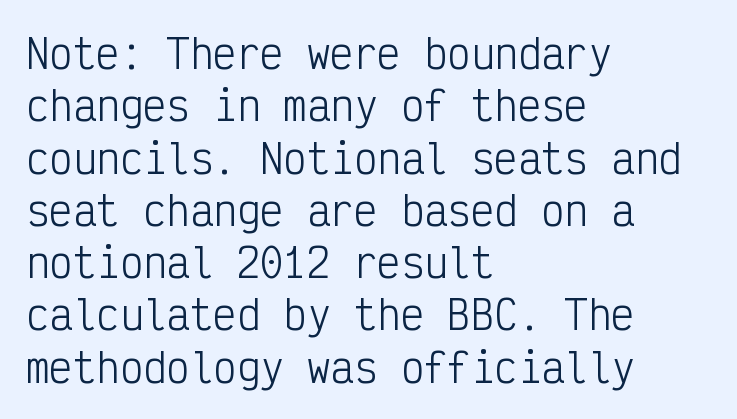
Q: Is the text bold? A: No.
Q: Is the text italic (slanted)? A: No, it is upright.
Q: Is the typeface a serif or a sans-serif typeface? A: Sans-serif.
Q: Is the text underlined? A: No.
Q: How is the paragraph aligned? A: Left-aligned.
Q: Is the spacing between letters normal or unusually wide? A: Normal.
Q: Is the spacing between lines tight, normal or loose? A: Normal.
Q: Width (condensed, normal, or wide)? A: Condensed.
Q: Stroke contrast? A: Low.
Q: x-height? A: Medium.
Q: Monospaced? A: Yes.
